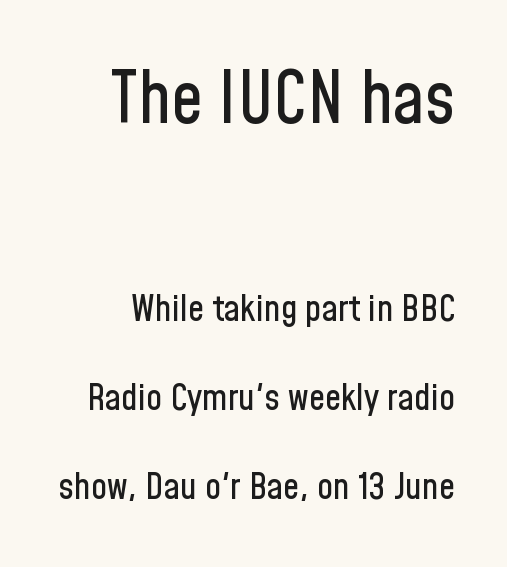
{"serif": "no", "italic": "no", "width": "condensed", "stroke_contrast": "low", "x_height": "medium", "monospaced": "no", "underline": "no", "line_spacing": "loose", "line_spacing_ratio": 2.48, "letter_spacing": "normal", "letter_spacing_em": 0.0, "larger_block": "first", "size_ratio": 1.97, "glyph_px": 71}
